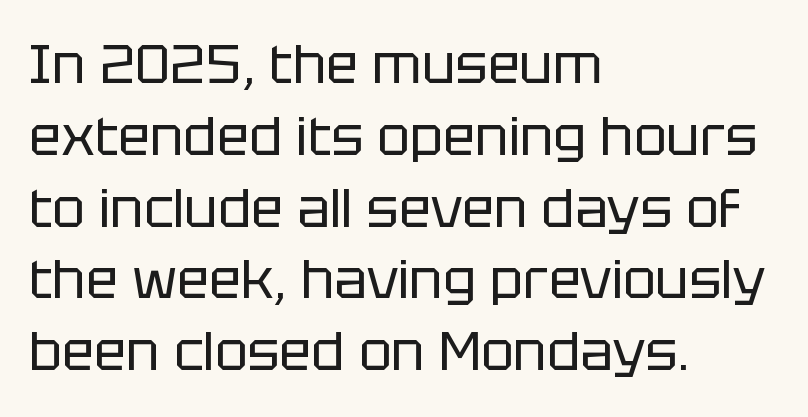
{"serif": "no", "italic": "no", "bold": "no", "weight": "regular", "width": "normal", "stroke_contrast": "low", "x_height": "large", "monospaced": "no", "underline": "no", "align": "left", "line_spacing": "normal", "line_spacing_ratio": 1.33, "letter_spacing": "normal", "letter_spacing_em": 0.0, "glyph_px": 54}
